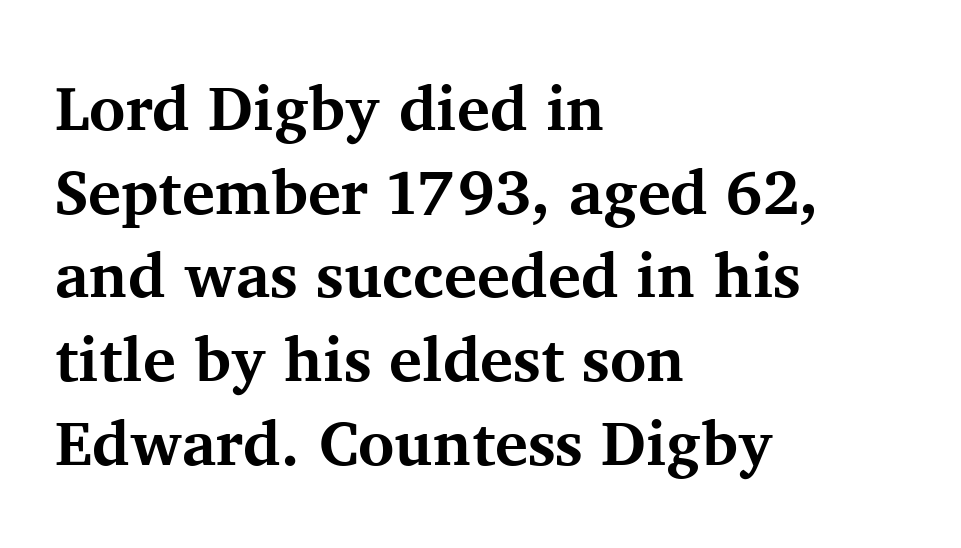
{"serif": "yes", "italic": "no", "bold": "yes", "weight": "bold", "width": "normal", "stroke_contrast": "medium", "x_height": "medium", "monospaced": "no", "underline": "no", "align": "left", "line_spacing": "normal", "line_spacing_ratio": 1.35, "letter_spacing": "normal", "letter_spacing_em": 0.0, "glyph_px": 62}
